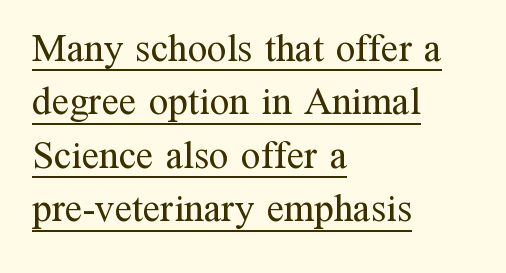
{"serif": "yes", "italic": "no", "bold": "no", "weight": "regular", "width": "normal", "stroke_contrast": "medium", "x_height": "medium", "monospaced": "no", "underline": "yes", "align": "left", "line_spacing": "normal", "line_spacing_ratio": 1.37, "letter_spacing": "normal", "letter_spacing_em": 0.0, "glyph_px": 39}
